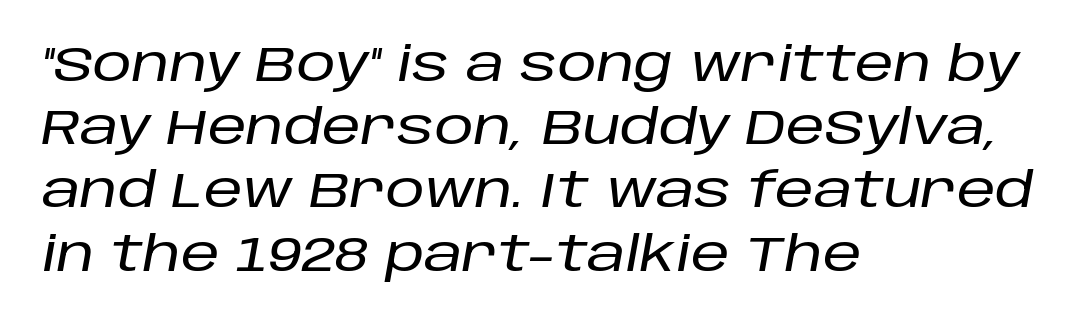
The image shows 49 px text type, italic (leaning right); set left-aligned, normal line spacing (1.29x), normal letter spacing, not underlined; low stroke contrast and a large x-height.
